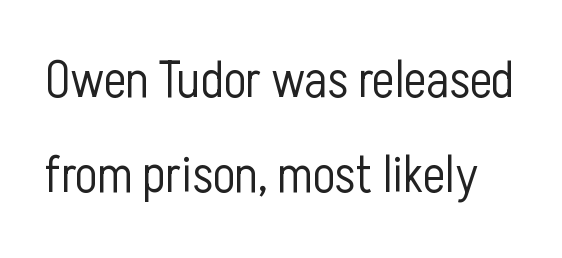
The string is rendered with underlining switched off. The characters display no serif detailing; their extremities are plain. The tracking reads as untouched default to a designer's eye. The type sits square on the baseline with zero lean. Varying glyph widths throughout — classic text-font behaviour.
